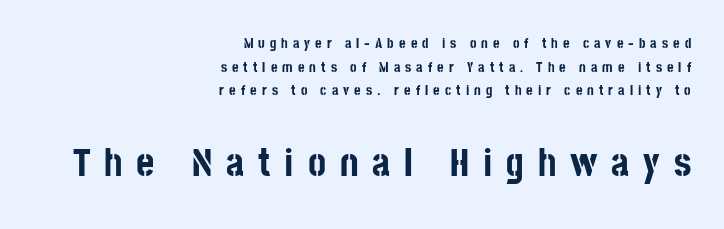
Q: Is the text bold? A: Yes.
Q: Is the text italic (slanted)? A: No, it is upright.
Q: Is the typeface a serif or a sans-serif typeface? A: Sans-serif.
Q: Is the text underlined? A: No.
Q: How is the paragraph aligned? A: Right-aligned.
Q: Is the spacing between letters normal or unusually wide? A: Unusually wide.
Q: Is the spacing between lines tight, normal or loose? A: Normal.
Q: Which block of text is set in a larger size, the first (top) or the second (bottom)? A: The second (bottom) one.
Q: Width (condensed, normal, or wide)? A: Condensed.
Q: Stroke contrast? A: Low.
Q: x-height? A: Large.
Q: Monospaced? A: No.
